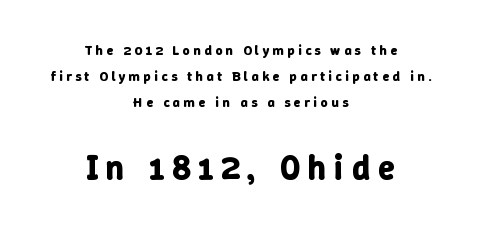
Q: Is the text bold? A: Yes.
Q: Is the text italic (slanted)? A: No, it is upright.
Q: Is the text underlined? A: No.
Q: How is the paragraph aligned? A: Centered.
Q: Is the spacing between letters normal or unusually wide? A: Unusually wide.
Q: Which block of text is set in a larger size, the first (top) or the second (bottom)? A: The second (bottom) one.
Q: Width (condensed, normal, or wide)? A: Normal.
Q: Stroke contrast? A: Low.
Q: x-height? A: Medium.
Q: Monospaced? A: No.
